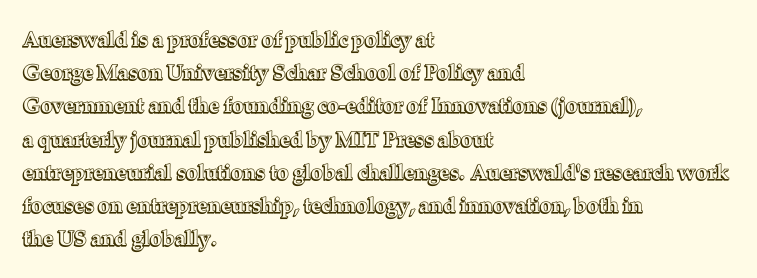
{"italic": "no", "underline": "no", "align": "left", "line_spacing": "normal", "line_spacing_ratio": 1.58, "letter_spacing": "normal", "letter_spacing_em": 0.0, "glyph_px": 21}
